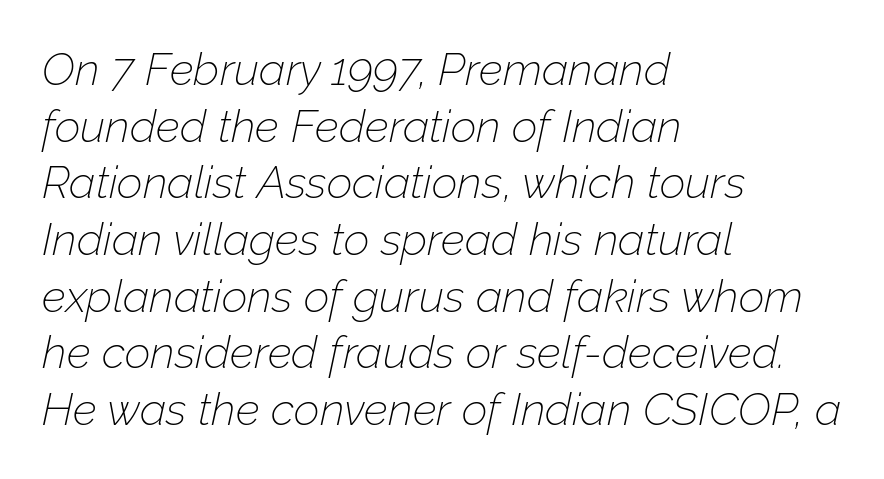
Q: Is the text bold? A: No.
Q: Is the text italic (slanted)? A: Yes, it leans right by about 12 degrees.
Q: Is the text underlined? A: No.
Q: How is the paragraph aligned? A: Left-aligned.
Q: Is the spacing between letters normal or unusually wide? A: Normal.
Q: Is the spacing between lines tight, normal or loose? A: Normal.
Q: Width (condensed, normal, or wide)? A: Normal.
Q: Stroke contrast? A: Low.
Q: x-height? A: Medium.
Q: Monospaced? A: No.
